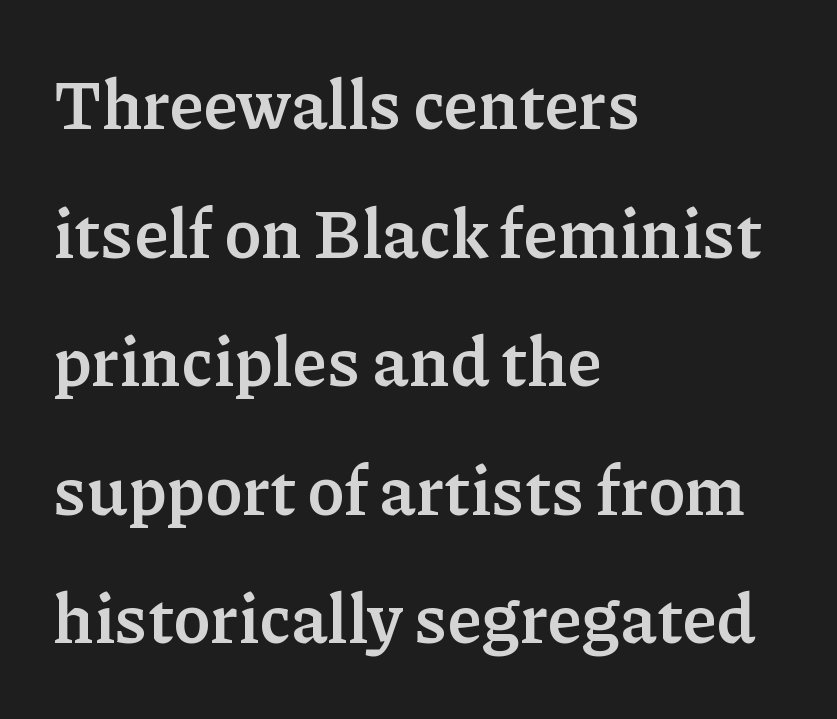
Q: Is the text bold? A: Yes.
Q: Is the text italic (slanted)? A: No, it is upright.
Q: Is the typeface a serif or a sans-serif typeface? A: Serif.
Q: Is the text underlined? A: No.
Q: How is the paragraph aligned? A: Left-aligned.
Q: Is the spacing between letters normal or unusually wide? A: Normal.
Q: Width (condensed, normal, or wide)? A: Normal.
Q: Stroke contrast? A: Low.
Q: x-height? A: Medium.
Q: Monospaced? A: No.
